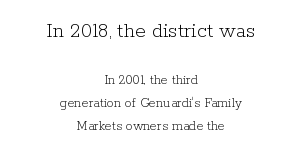
Standard letterfit; no display-style spreading of the glyphs. These glyphs show unthickened strokes, regular width or finer. Caption: upper text group enlarged, lower text group reduced. Vertically, the passage feels balanced, rows spaced as you'd expect. Alignment: centered. Do the letters lean? They stand straight.
